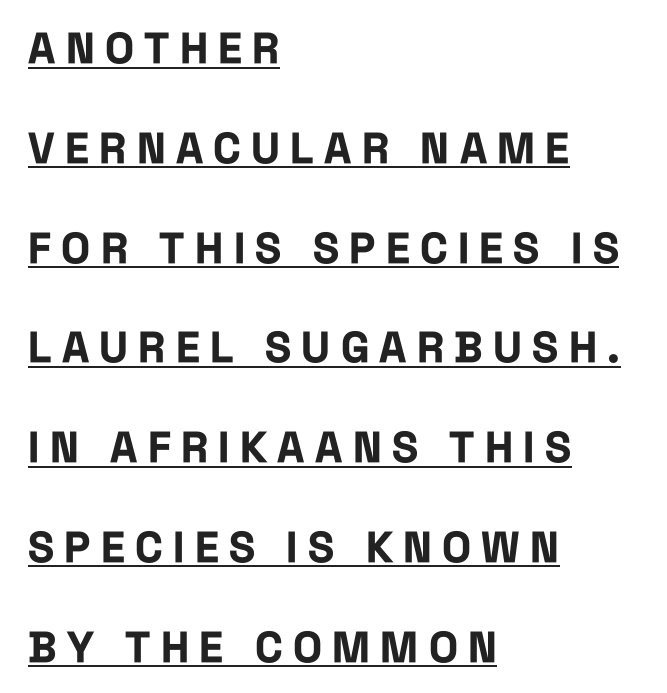
{"serif": "no", "italic": "no", "bold": "yes", "weight": "bold", "width": "condensed", "stroke_contrast": "low", "x_height": "large", "monospaced": "no", "underline": "yes", "align": "left", "line_spacing": "loose", "line_spacing_ratio": 2.32, "letter_spacing": "wide", "letter_spacing_em": 0.24, "glyph_px": 43}
